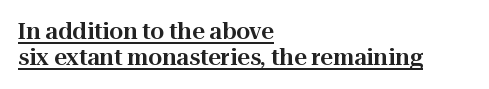
{"italic": "no", "underline": "yes", "align": "left", "line_spacing_ratio": 1.18, "letter_spacing": "normal", "letter_spacing_em": 0.0, "glyph_px": 22}
